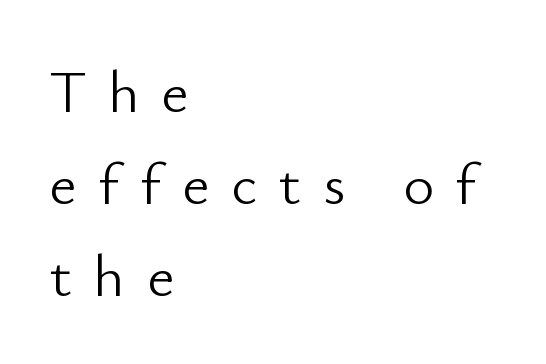
The compositor pushed each line to the left boundary. You can tell it's not italic because the verticals are truly vertical. Observe the absence of serifs on each vertical stroke in this sample. No chunkiness to these letters — they're not bold.
